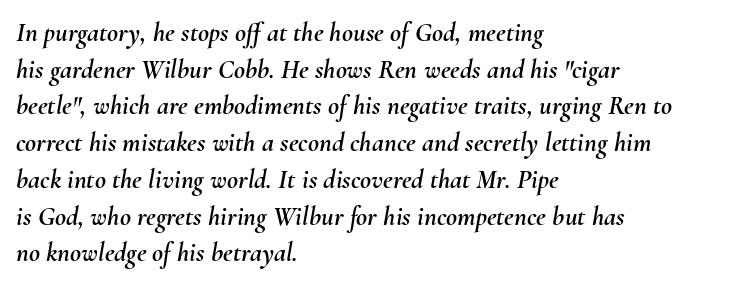
{"italic": "yes", "lean": "right", "slant_degrees": 10, "underline": "no", "align": "left", "line_spacing": "normal", "line_spacing_ratio": 1.36, "letter_spacing": "normal", "letter_spacing_em": 0.0, "glyph_px": 27}
